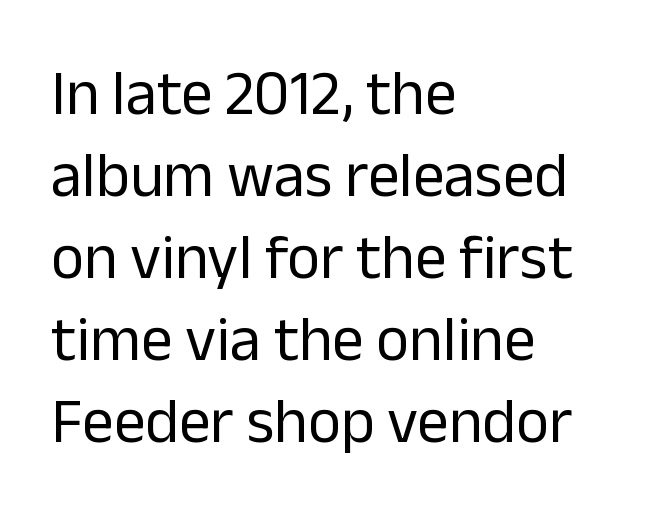
Varying glyph widths throughout — classic text-font behaviour. No extra ink here — the face is not bold. Every character sits straight up, as roman type does. Notice how descenders clear the ascenders below comfortably — that's standard leading. The space beneath each line is pristine and unruled. The lines are quadded left.
